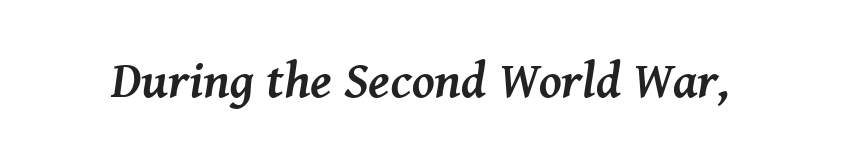
Bold? Absolutely — the strokes are thick and heavy. Has an underline been added? It has not. Varying glyph widths throughout — classic text-font behaviour. Yep, those are serifs on the letters. Nobody touched the tracking dial on this one. Posture: slanted.
